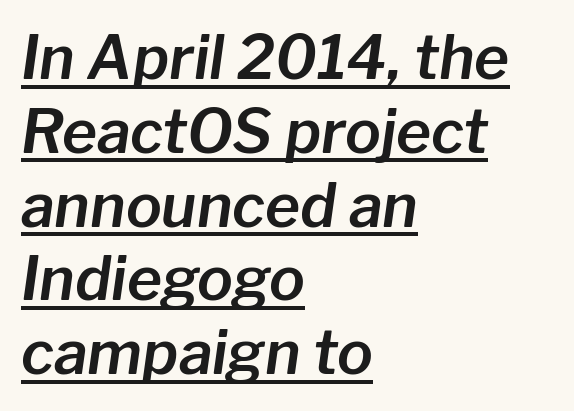
The image shows 60 px text type, italic (leaning right); set left-aligned, line spacing 1.23x, normal letter spacing, underlined; low stroke contrast and a medium x-height.
